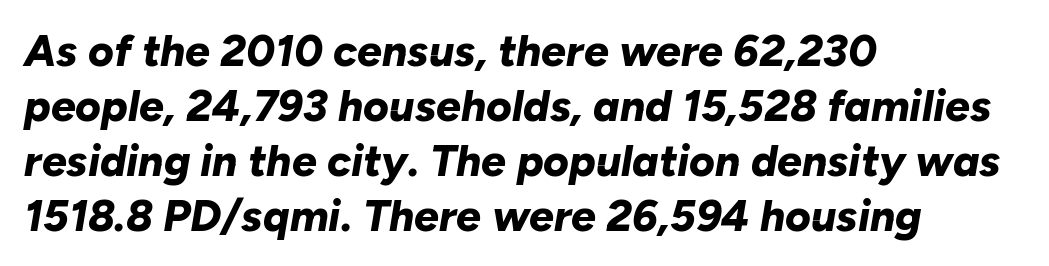
Thick stems and heavy bowls — unmistakably bold. One glance says typical: line gaps are just what's usual. Beneath every word, the page is bare. The rendering keeps characters at their native spacing. Is this a fixed-width face? No — the glyphs have proportional, varying widths. Visually the block forms a straight wall on the left and a jagged coastline on the right.
